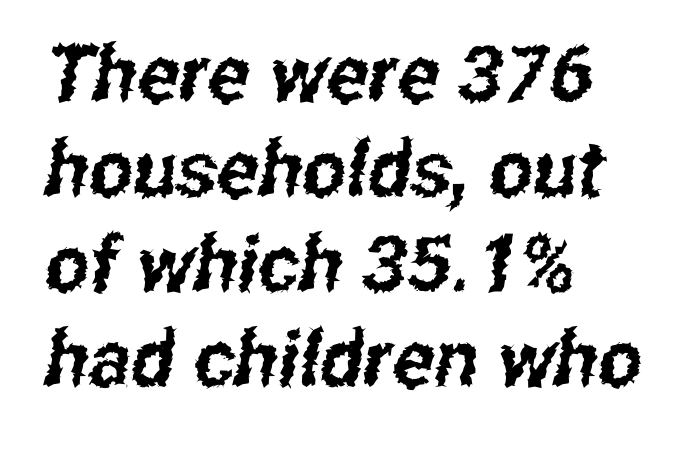
The zone under the glyphs is completely vacant. No extra tracking has been applied to these lines. The rag falls on the right side of this text block. Here the designer chose a conventional face with non-uniform glyph widths.
